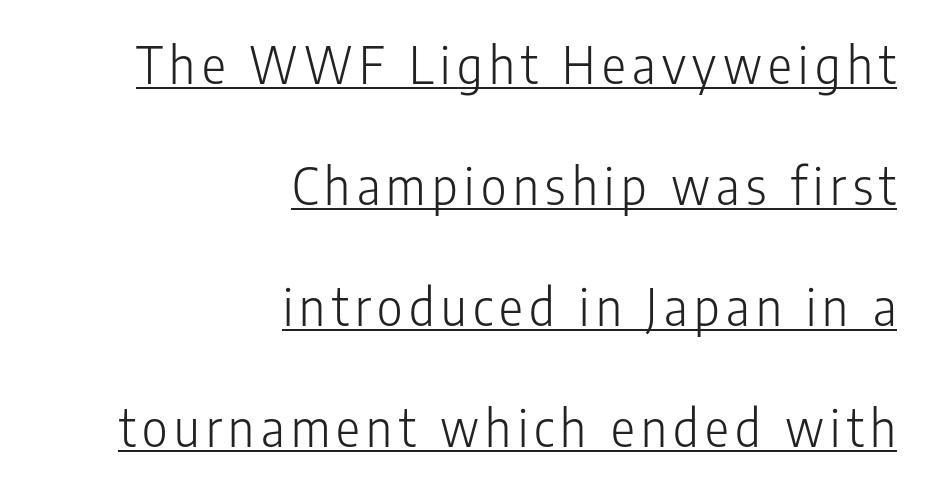
Is the stroke heavy? The answer is a plain regular-or-lighter. Looks like someone drew a line under every word here. Every stem runs plumb, perpendicular to the baseline. Vertical spacing — loose.
